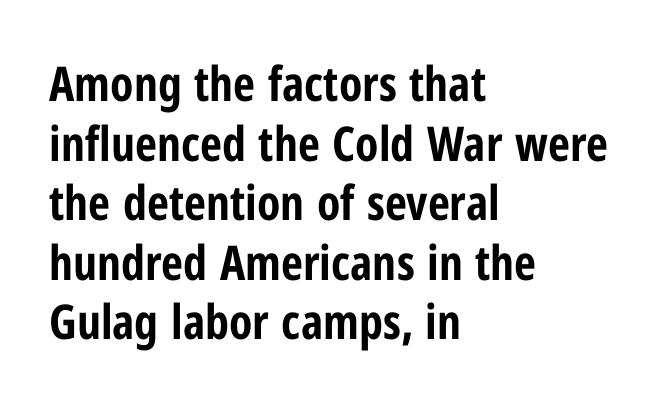
Q: Is the text bold? A: Yes.
Q: Is the text italic (slanted)? A: No, it is upright.
Q: Is the typeface a serif or a sans-serif typeface? A: Sans-serif.
Q: Is the text underlined? A: No.
Q: How is the paragraph aligned? A: Left-aligned.
Q: Is the spacing between letters normal or unusually wide? A: Normal.
Q: Width (condensed, normal, or wide)? A: Condensed.
Q: Stroke contrast? A: Low.
Q: x-height? A: Medium.
Q: Monospaced? A: No.
